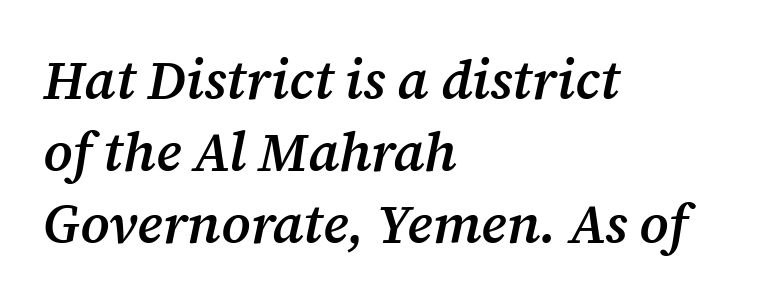
Q: Is the text bold? A: Semi-bold.
Q: Is the text italic (slanted)? A: Yes, it leans right by about 12 degrees.
Q: Is the typeface a serif or a sans-serif typeface? A: Serif.
Q: Is the text underlined? A: No.
Q: How is the paragraph aligned? A: Left-aligned.
Q: Is the spacing between letters normal or unusually wide? A: Normal.
Q: Is the spacing between lines tight, normal or loose? A: Normal.
Q: Width (condensed, normal, or wide)? A: Normal.
Q: Stroke contrast? A: Medium.
Q: x-height? A: Medium.
Q: Monospaced? A: No.
